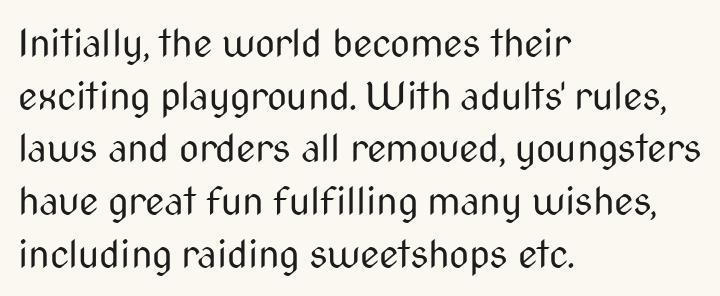
The image shows 39 px regular-weight, condensed sans-serif type, upright; set left-aligned, normal line spacing (1.35x), normal letter spacing, not underlined; medium stroke contrast and a medium x-height.
